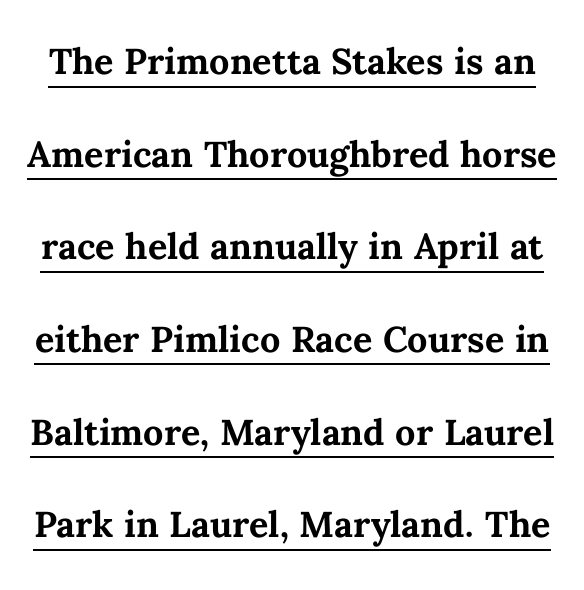
{"italic": "no", "bold": "yes", "weight": "semibold", "width": "normal", "stroke_contrast": "medium", "x_height": "medium", "monospaced": "no", "underline": "yes", "line_spacing": "loose", "line_spacing_ratio": 1.93, "letter_spacing": "normal", "letter_spacing_em": 0.0, "glyph_px": 48}
